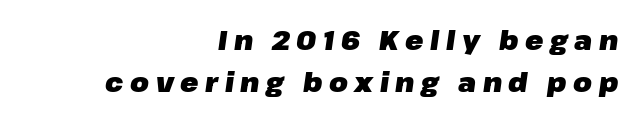
The image shows 27 px bold type, italic (leaning right); set right-aligned, normal line spacing (1.54x), unusually wide letter spacing (+0.24 em), not underlined.
